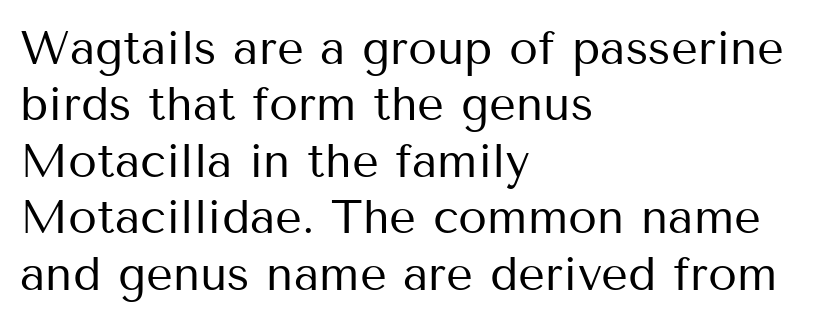
The image shows 47 px regular-weight sans-serif type, upright; set left-aligned, line spacing 1.2x, normal letter spacing, not underlined; medium stroke contrast and a medium x-height.
